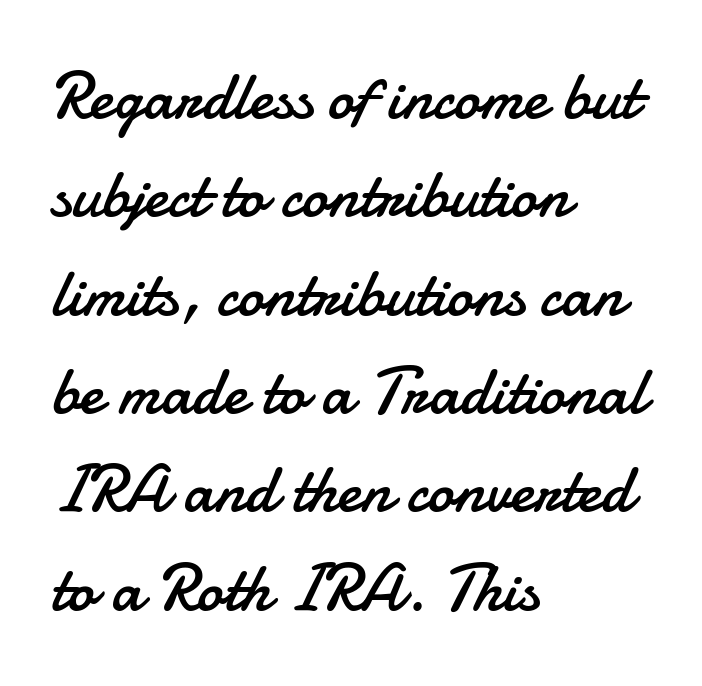
Line beginnings align vertically; line endings do not. Examine the stroke ends and you'll find no serifs. Varying glyph widths throughout — classic text-font behaviour. Check the space under the baseline: it is left empty.
